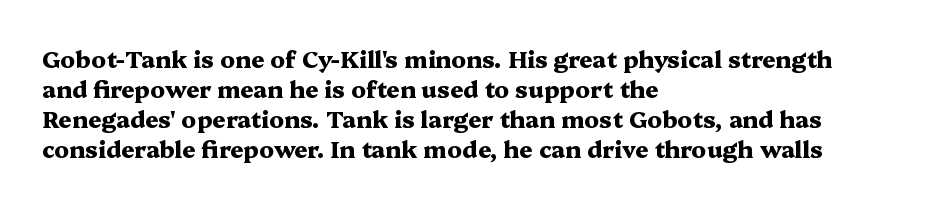
Designer's note — italics off, roman on. Clear beneath every line of the passage. Set as a true bold cut, around the 700 mark. How would I describe the line gaps? Plain and ordinary.
